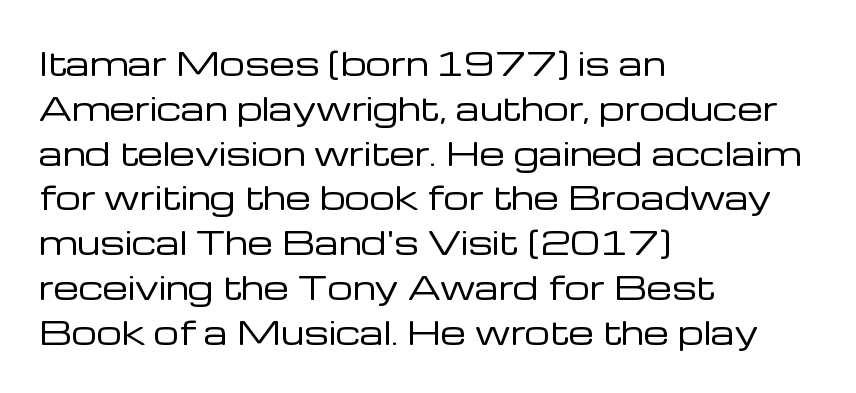
Do the characters align in a grid? No, the font is proportional. Leading matches the norm, producing a regular column. The ragged edge is on the right, which tells us the setting is flush left. Ink coverage per letter is moderate at most. Honestly, the letter spacing is just normal — you wouldn't notice it. Nope, no serifs anywhere on these letters.
